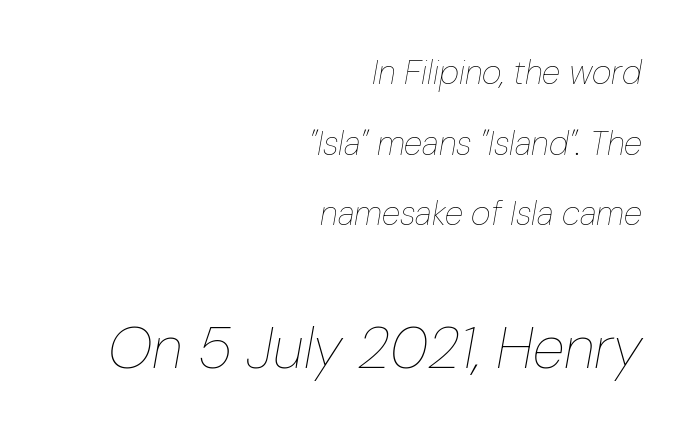
The image shows 59 px thin, condensed type, italic (leaning right); set right-aligned, loose line spacing (2.08x), normal letter spacing, not underlined; the second (bottom) block is 1.74x larger; low stroke contrast and a medium x-height.
